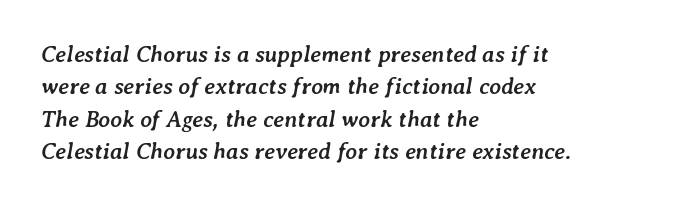
{"italic": "yes", "lean": "right", "slant_degrees": 7, "bold": "yes", "underline": "no", "align": "left", "line_spacing": "normal", "line_spacing_ratio": 1.41, "letter_spacing": "normal", "letter_spacing_em": 0.0, "glyph_px": 23}
